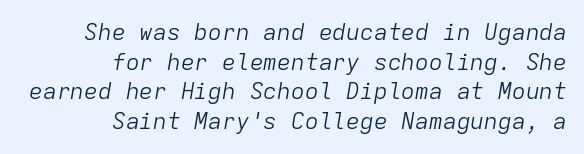
Does the leading feel generous? No, just average. Ink coverage per letter is moderate at most. A flush-right, rag-left setting is used for this passage. Just letters on the line, the space beneath them empty. How are the letters spaced? Ordinarily, with no added tracking.
